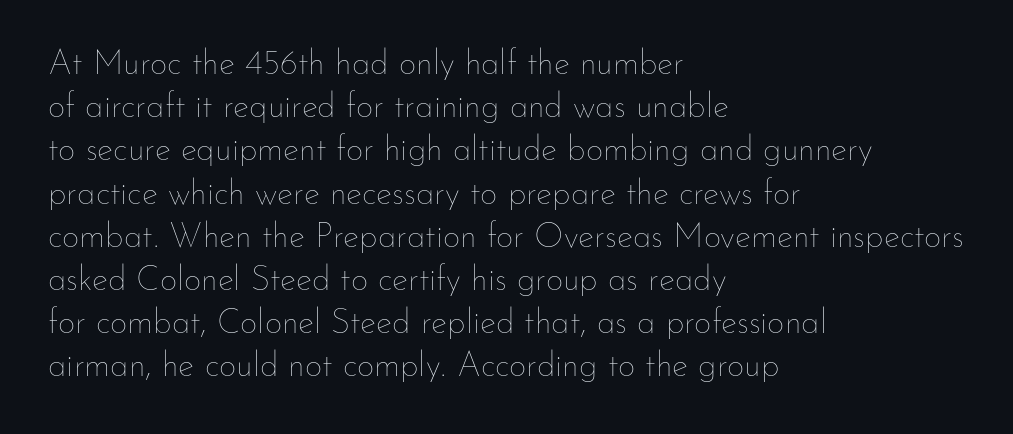
The image shows 34 px thin type, upright; set left-aligned, normal line spacing (1.27x), normal letter spacing, not underlined; low stroke contrast and a small x-height.
